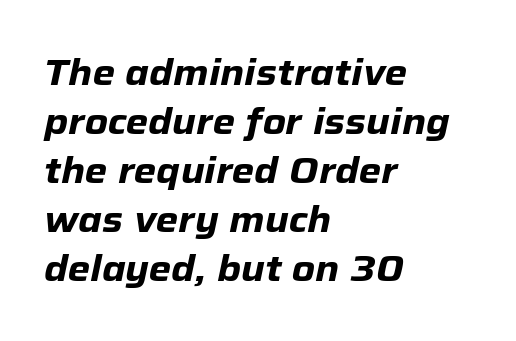
{"italic": "yes", "lean": "right", "slant_degrees": 12, "bold": "yes", "weight": "heavy", "width": "normal", "stroke_contrast": "low", "x_height": "medium", "monospaced": "no", "underline": "no", "align": "left", "line_spacing": "normal", "line_spacing_ratio": 1.36, "letter_spacing": "normal", "letter_spacing_em": 0.0, "glyph_px": 36}
